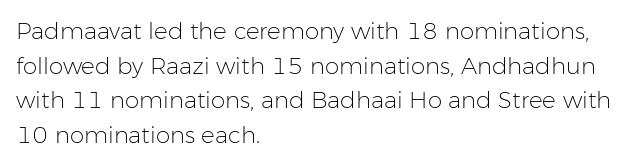
Vertical strokes here are truly vertical. Is the block centered? No — it sits flush against the left margin. Standard letterfit; no display-style spreading of the glyphs. This is not heavy type; no bold has been used.
